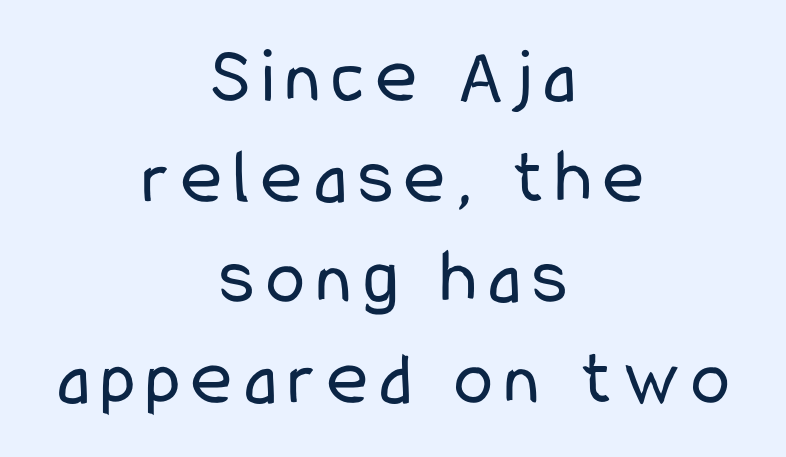
{"serif": "no", "italic": "no", "bold": "no", "weight": "regular", "width": "condensed", "stroke_contrast": "low", "x_height": "medium", "monospaced": "no", "underline": "no", "align": "center", "line_spacing": "normal", "line_spacing_ratio": 1.29, "glyph_px": 78}
